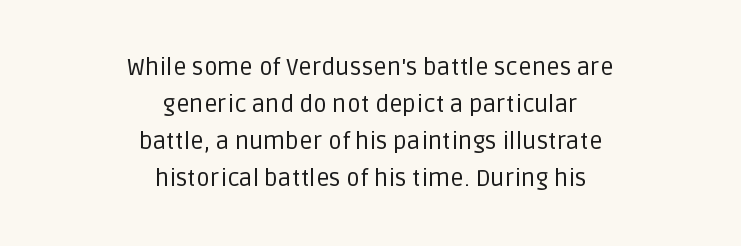
The image shows 24 px text type, upright; set centered, normal line spacing (1.54x), normal letter spacing, not underlined.
